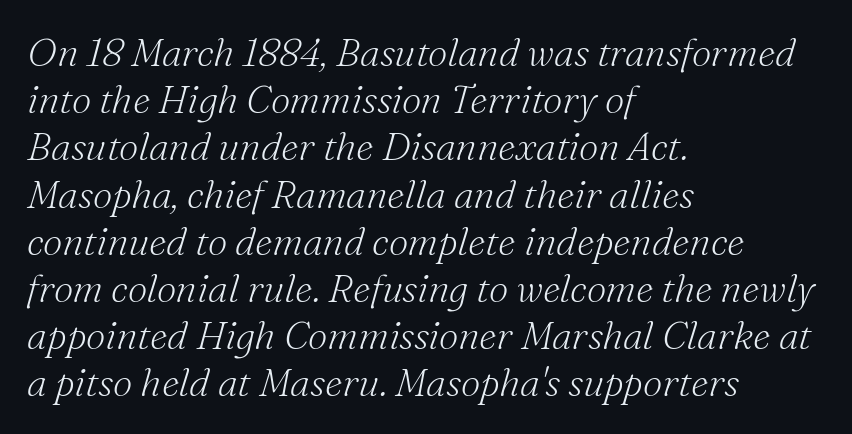
Q: Is the text bold? A: No.
Q: Is the text italic (slanted)? A: Yes, it leans right by about 16 degrees.
Q: Is the typeface a serif or a sans-serif typeface? A: Serif.
Q: Is the text underlined? A: No.
Q: How is the paragraph aligned? A: Left-aligned.
Q: Is the spacing between letters normal or unusually wide? A: Normal.
Q: Width (condensed, normal, or wide)? A: Normal.
Q: Stroke contrast? A: Medium.
Q: x-height? A: Small.
Q: Monospaced? A: No.
